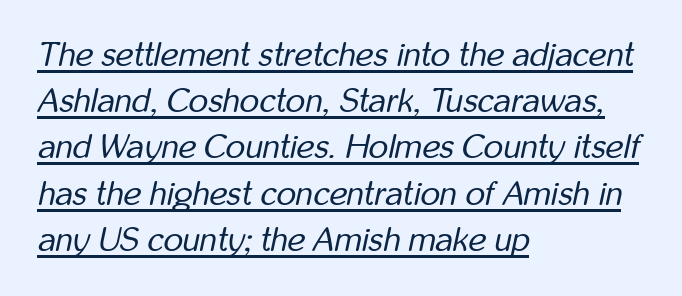
Decoration check: the copy is underlined. The axis of the letterforms is tilted away from vertical. Horizontal alignment here is leftward, the default for most running prose. These glyphs show unthickened strokes, regular width or finer.
